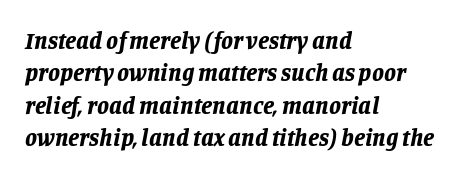
{"italic": "yes", "lean": "right", "slant_degrees": 11, "bold": "yes", "underline": "no", "align": "left", "line_spacing": "normal", "line_spacing_ratio": 1.35, "letter_spacing": "normal", "letter_spacing_em": 0.0, "glyph_px": 24}
